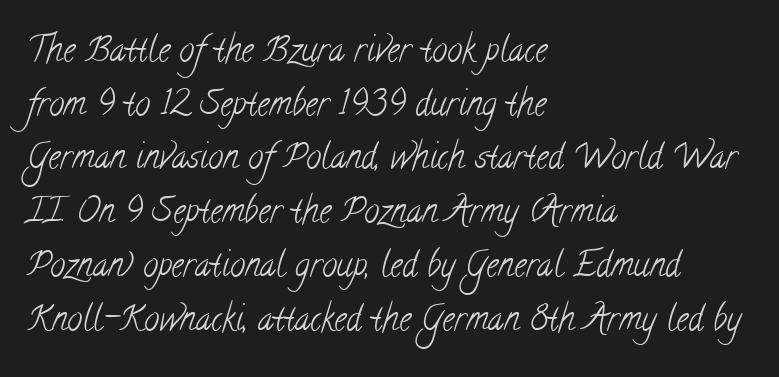
The strokes carry an ordinary text weight at most. These lines are rendered in a variable-pitch font. Check under the words: just untouched page. Each line starts at the same left margin while the right side varies.
